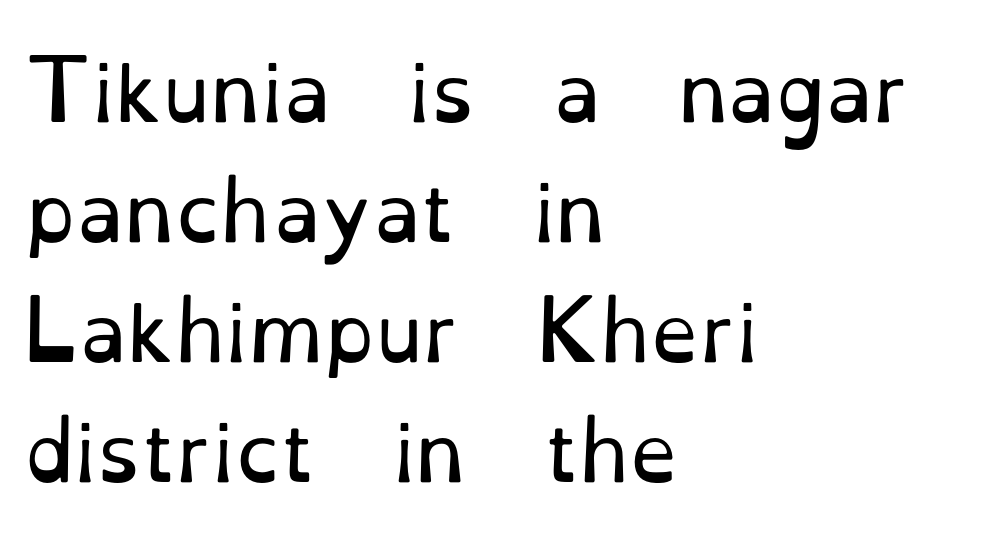
Q: Is the text bold? A: No.
Q: Is the text italic (slanted)? A: No, it is upright.
Q: Is the typeface a serif or a sans-serif typeface? A: Sans-serif.
Q: Is the text underlined? A: No.
Q: How is the paragraph aligned? A: Left-aligned.
Q: Is the spacing between letters normal or unusually wide? A: Normal.
Q: Is the spacing between lines tight, normal or loose? A: Normal.
Q: Width (condensed, normal, or wide)? A: Normal.
Q: Stroke contrast? A: Low.
Q: x-height? A: Small.
Q: Monospaced? A: No.
